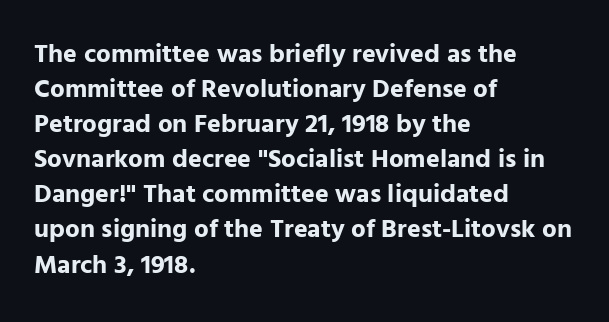
The image shows 26 px bold type, upright; set left-aligned, normal line spacing (1.35x), normal letter spacing, not underlined.
